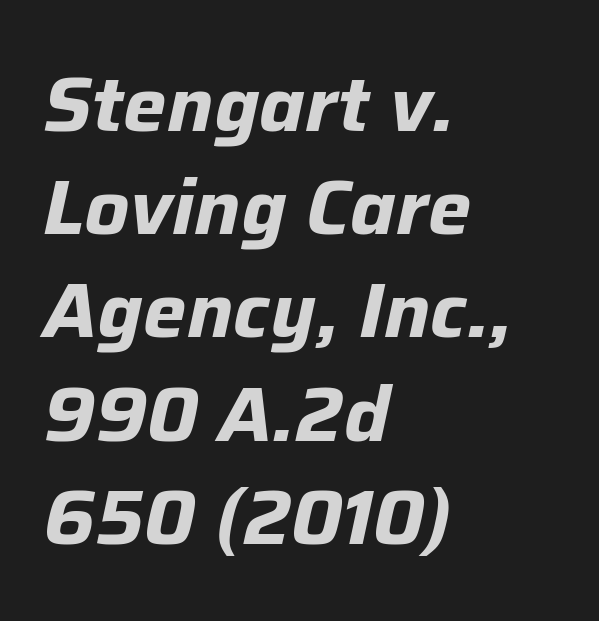
Emphasis-style slanted type is in use. A typesetter would call this leading conventional body-copy spacing. Looks like regular typesetting: each glyph gets only the width it needs. Rule under the text: the space is simply empty. Horizontal alignment here is leftward, the default for most running prose. Does the weight exceed regular? Yes, all the way to bold.
